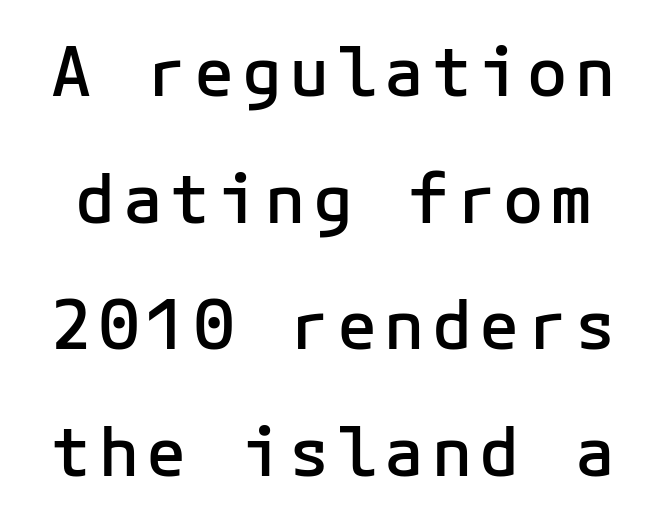
This is the regular roman posture of the typeface. Are there feet on the stems? There aren't — it's a sans. Honestly, there is no underline to notice here at all. A somewhat darkened texture: the type is semibold rather than bold.
